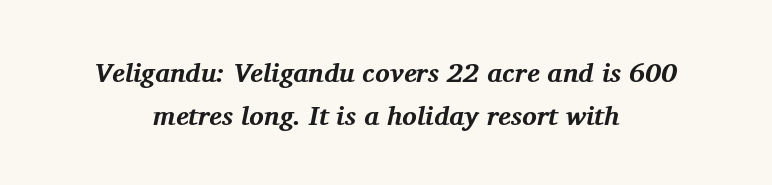
Q: Is the text bold? A: Yes.
Q: Is the text italic (slanted)? A: Yes, it leans right by about 11 degrees.
Q: Is the text underlined? A: No.
Q: How is the paragraph aligned? A: Centered.
Q: Is the spacing between letters normal or unusually wide? A: Normal.
Q: Is the spacing between lines tight, normal or loose? A: Normal.
